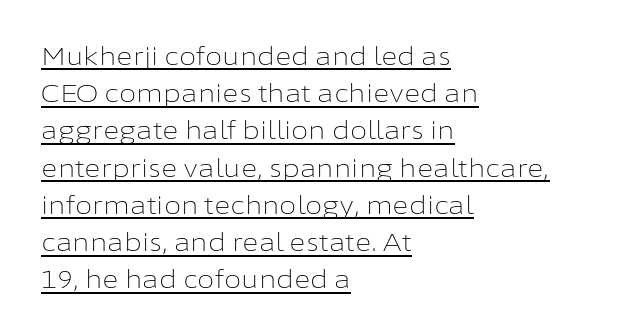
{"italic": "no", "bold": "no", "underline": "yes", "align": "left", "line_spacing": "normal", "line_spacing_ratio": 1.49, "letter_spacing": "normal", "letter_spacing_em": 0.0, "glyph_px": 25}
